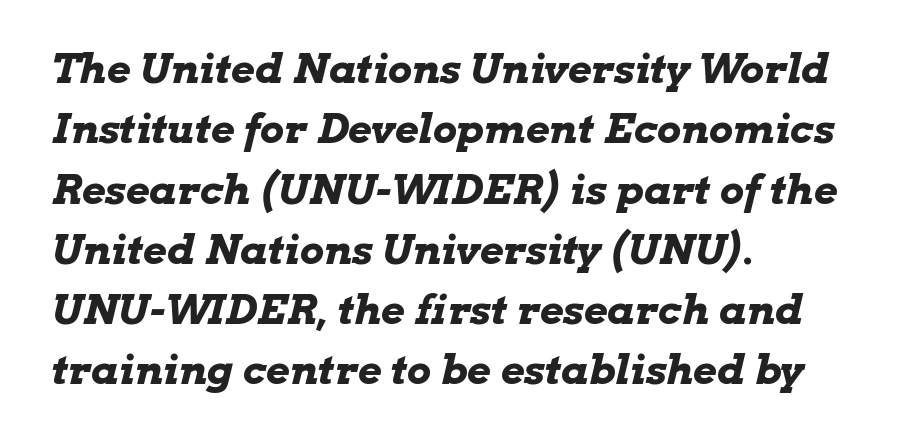
A student would call this left alignment; a typographer would say flush left, rag right. This is heavy type, rendered in bold. Glyph-to-glyph distance matches everyday printed text. The space beneath each line is pristine and unruled.
